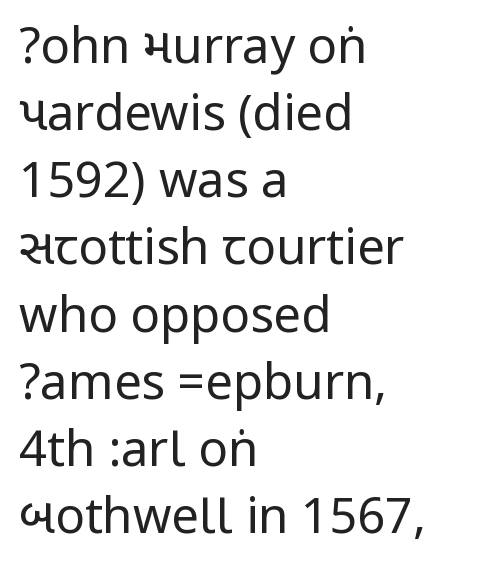
Q: Is the text bold? A: No.
Q: Is the text italic (slanted)? A: No, it is upright.
Q: Is the typeface a serif or a sans-serif typeface? A: Sans-serif.
Q: Is the text underlined? A: No.
Q: How is the paragraph aligned? A: Left-aligned.
Q: Is the spacing between letters normal or unusually wide? A: Normal.
Q: Is the spacing between lines tight, normal or loose? A: Normal.
Q: Width (condensed, normal, or wide)? A: Condensed.
Q: Stroke contrast? A: Low.
